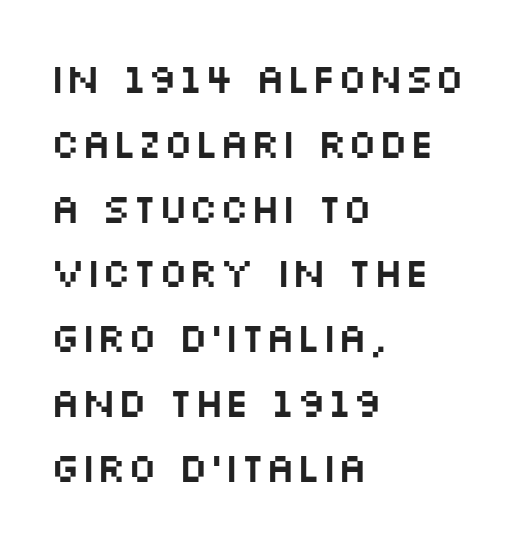
The rendering anchors every line to the left-hand side. The axis of the letterforms is exactly vertical. Plain, unruled lines of type. These lines are rendered in a variable-pitch font. The space between consecutive lines is moderate. The passage shown has conventional tracking throughout.
